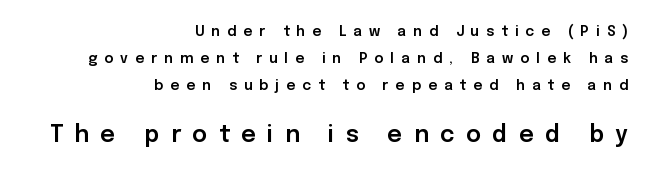
Q: Is the text italic (slanted)? A: No, it is upright.
Q: Is the text underlined? A: No.
Q: How is the paragraph aligned? A: Right-aligned.
Q: Is the spacing between letters normal or unusually wide? A: Unusually wide.
Q: Is the spacing between lines tight, normal or loose? A: Loose.
Q: Which block of text is set in a larger size, the first (top) or the second (bottom)? A: The second (bottom) one.
